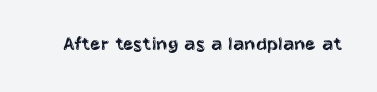
The passage shown is not underscored anywhere. The font's upright variant was chosen for this text. Stems here are at most as thick as an everyday book face. Observe the ordinary spacing: letters are neighbours, not strangers.
